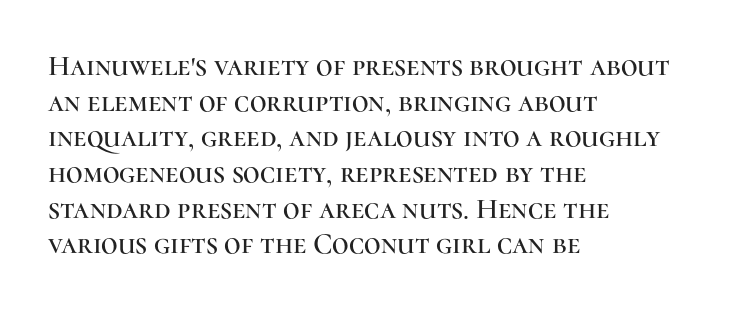
{"serif": "yes", "italic": "no", "width": "normal", "stroke_contrast": "high", "x_height": "medium", "monospaced": "no", "underline": "no", "align": "left", "line_spacing_ratio": 1.23, "letter_spacing": "normal", "letter_spacing_em": 0.0, "glyph_px": 29}
